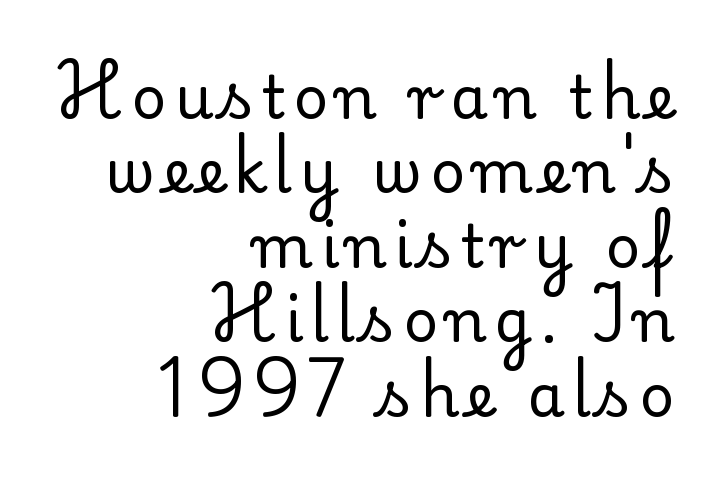
Q: Is the text bold? A: No.
Q: Is the text italic (slanted)? A: No, it is upright.
Q: Is the typeface a serif or a sans-serif typeface? A: Serif.
Q: Is the text underlined? A: No.
Q: How is the paragraph aligned? A: Right-aligned.
Q: Width (condensed, normal, or wide)? A: Normal.
Q: Stroke contrast? A: Low.
Q: x-height? A: Small.
Q: Monospaced? A: No.
